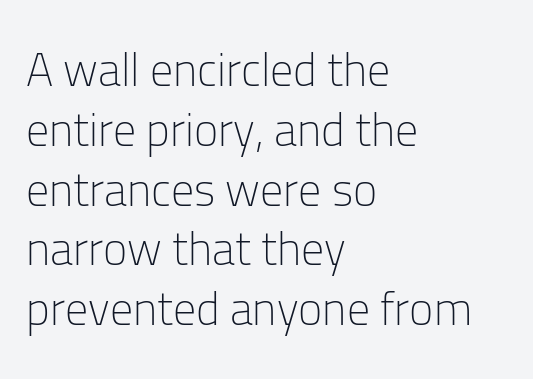
Q: Is the text bold? A: No.
Q: Is the text italic (slanted)? A: No, it is upright.
Q: Is the typeface a serif or a sans-serif typeface? A: Sans-serif.
Q: Is the text underlined? A: No.
Q: How is the paragraph aligned? A: Left-aligned.
Q: Is the spacing between letters normal or unusually wide? A: Normal.
Q: Is the spacing between lines tight, normal or loose? A: Normal.
Q: Width (condensed, normal, or wide)? A: Normal.
Q: Stroke contrast? A: Low.
Q: x-height? A: Medium.
Q: Monospaced? A: No.
